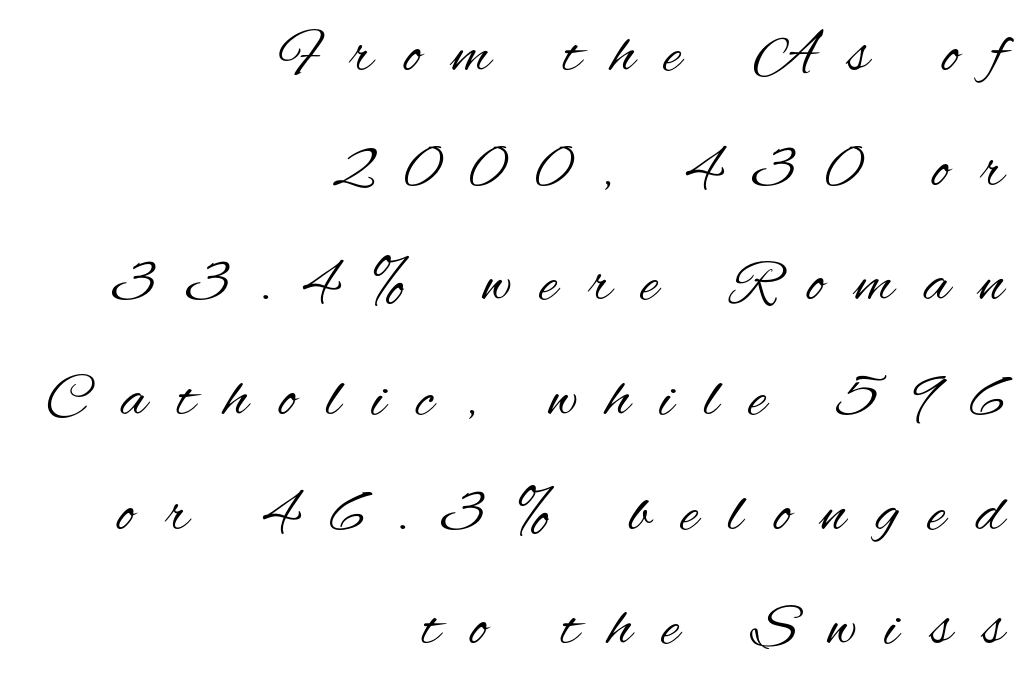
These lines are rendered in a variable-pitch font. Check where the strokes stop: nothing finishes them off — pure sans. Type without underlining. These glyphs show unthickened strokes, regular width or finer.
